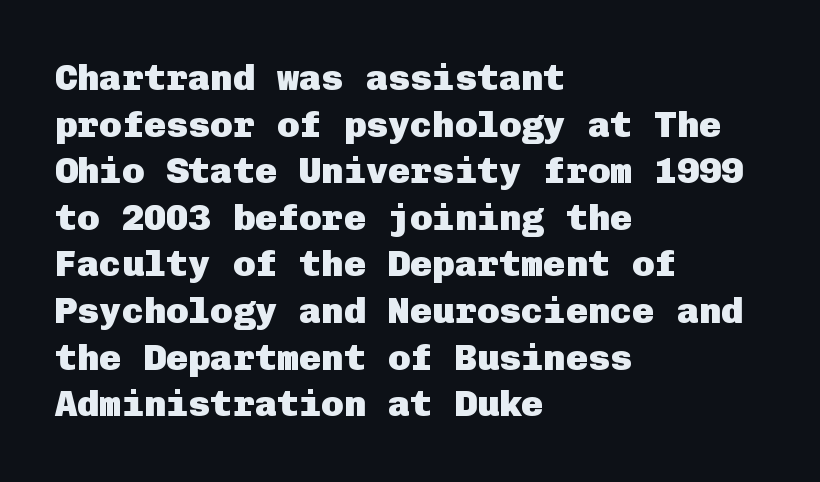
The lines are quadded left. Regular leading. Glance below the letters and you will spot only blank space. There is no visible air inserted between adjacent glyphs. It's the straight-up-and-down kind of type.
